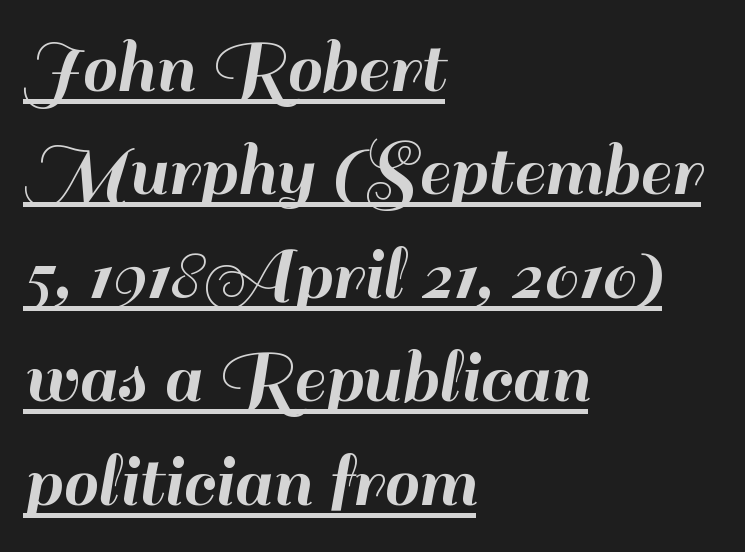
{"serif": "no", "width": "normal", "stroke_contrast": "high", "x_height": "small", "monospaced": "no", "underline": "yes", "align": "left", "line_spacing": "normal", "line_spacing_ratio": 1.31, "letter_spacing": "normal", "letter_spacing_em": 0.0, "glyph_px": 79}
